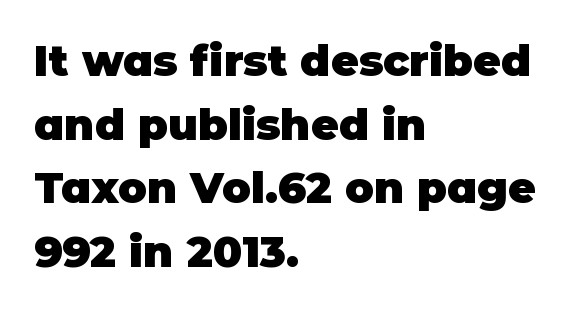
{"serif": "no", "italic": "no", "bold": "yes", "weight": "heavy", "width": "normal", "stroke_contrast": "low", "x_height": "large", "monospaced": "no", "underline": "no", "align": "left", "line_spacing": "normal", "line_spacing_ratio": 1.48, "letter_spacing": "normal", "letter_spacing_em": 0.0, "glyph_px": 43}
